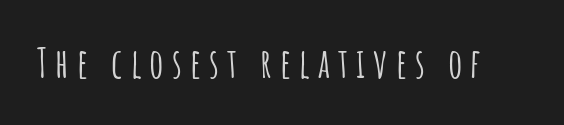
The image shows 40 px condensed sans-serif type, upright; set unusually wide letter spacing (+0.2 em), not underlined; low stroke contrast and a large x-height.
